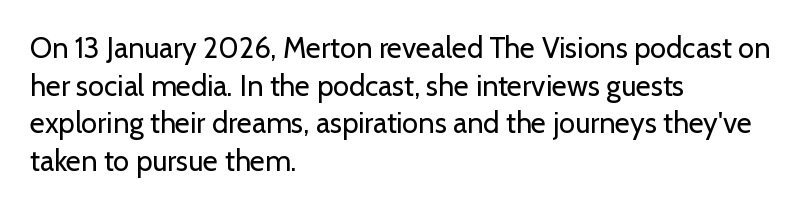
{"serif": "no", "italic": "no", "bold": "no", "weight": "regular", "width": "normal", "stroke_contrast": "low", "x_height": "medium", "monospaced": "no", "underline": "no", "align": "left", "line_spacing": "normal", "line_spacing_ratio": 1.3, "letter_spacing": "normal", "letter_spacing_em": 0.0, "glyph_px": 29}
